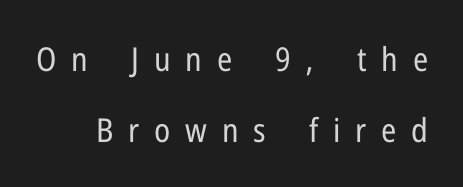
Q: Is the text bold? A: No.
Q: Is the text italic (slanted)? A: No, it is upright.
Q: Is the typeface a serif or a sans-serif typeface? A: Sans-serif.
Q: Is the text underlined? A: No.
Q: Is the spacing between letters normal or unusually wide? A: Unusually wide.
Q: Is the spacing between lines tight, normal or loose? A: Loose.
Q: Width (condensed, normal, or wide)? A: Condensed.
Q: Stroke contrast? A: Low.
Q: x-height? A: Medium.
Q: Monospaced? A: No.
